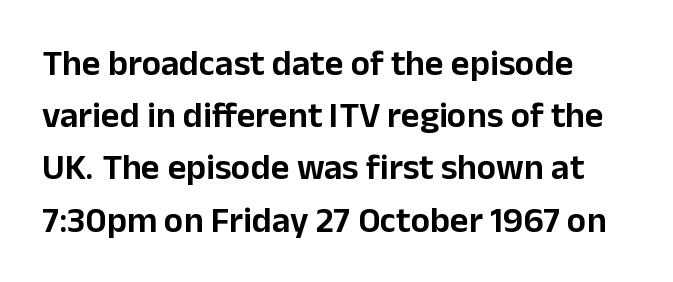
In terms of letterform style, serifs are entirely absent. Is there any slant? The stems are plumb. Glance below the letters and you will spot only blank space. How are the letters spaced? Ordinarily, with no added tracking. The face used here is proportionally spaced, like ordinary book or web type. The vertical gap from one line to the next is medium.
